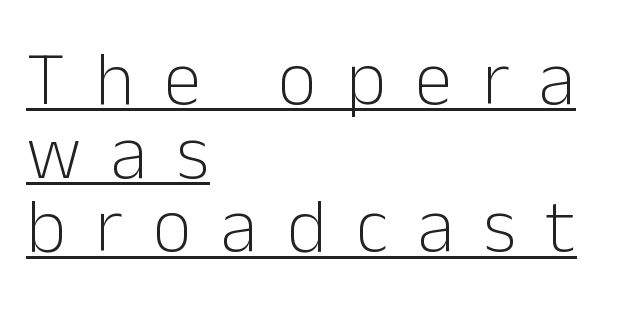
Q: Is the text bold? A: No.
Q: Is the text italic (slanted)? A: No, it is upright.
Q: Is the typeface a serif or a sans-serif typeface? A: Sans-serif.
Q: Is the text underlined? A: Yes.
Q: How is the paragraph aligned? A: Left-aligned.
Q: Is the spacing between letters normal or unusually wide? A: Unusually wide.
Q: Is the spacing between lines tight, normal or loose? A: Tight.
Q: Width (condensed, normal, or wide)? A: Normal.
Q: Stroke contrast? A: Low.
Q: x-height? A: Medium.
Q: Monospaced? A: No.
